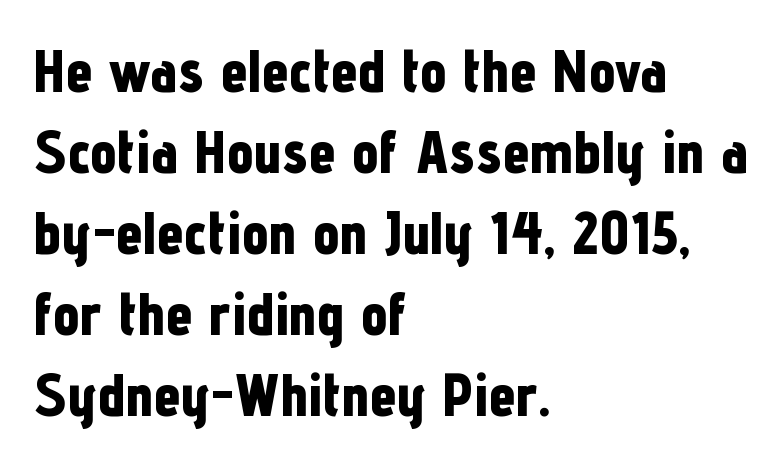
The passage shown stacks its lines at a standard gap. You could not count columns in this text — the font is proportionally spaced. Caption: multi-line text, flush left, ragged right. Honestly, the letter spacing is just normal — you wouldn't notice it. I'd describe the lettering as bold — thick and assertive.
